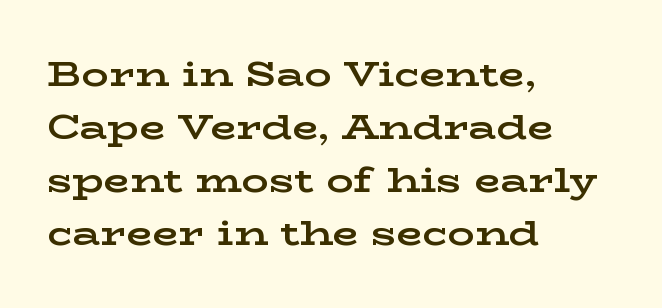
Compared with an ordinary text face, these strokes are far heavier — a full bold. These lines sit exactly where default settings would place them. I'd call this a serif setting — the letters wear small feet. This sample has the flowing, uneven cadence of proportional lettering. Inter-character spacing is left at the font's built-in metrics.
